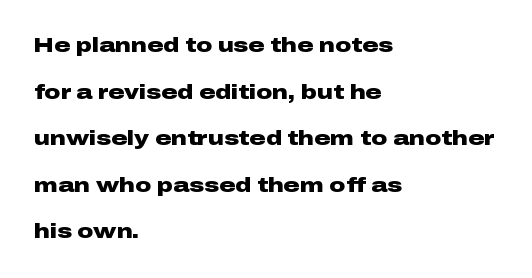
Ordinary non-slanted type is in use. Bold? Absolutely — the strokes are thick and heavy. The face used here is rendered with its standard letterfit. Left-aligned paragraph, ragged on the right.
